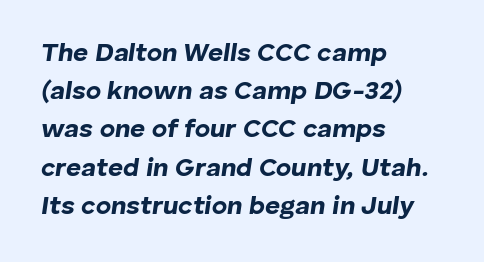
{"italic": "yes", "lean": "right", "slant_degrees": 8, "bold": "yes", "underline": "no", "align": "left", "line_spacing": "normal", "line_spacing_ratio": 1.47, "letter_spacing": "normal", "letter_spacing_em": 0.0, "glyph_px": 26}
